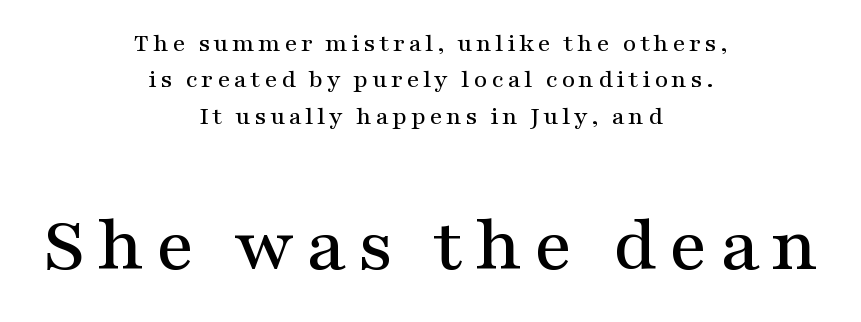
Q: Is the text italic (slanted)? A: No, it is upright.
Q: Is the typeface a serif or a sans-serif typeface? A: Serif.
Q: Is the text underlined? A: No.
Q: How is the paragraph aligned? A: Centered.
Q: Is the spacing between lines tight, normal or loose? A: Normal.
Q: Which block of text is set in a larger size, the first (top) or the second (bottom)? A: The second (bottom) one.
Q: Width (condensed, normal, or wide)? A: Wide.
Q: Stroke contrast? A: Medium.
Q: x-height? A: Medium.
Q: Monospaced? A: No.
